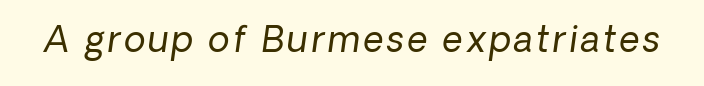
The passage shown is typeset with a sans-serif family. Underline: absent. The cut favours lightness, reaching ordinary text weight at its darkest. Varying glyph widths throughout — classic text-font behaviour.
